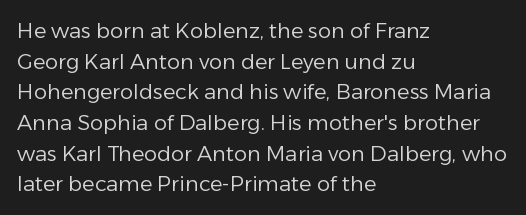
The strip under each line holds only bare page. The lines in this sample share a left origin and differ only in where they stop. The block of text has a typical density, with ordinary space between rows. A typesetter would call this zero additional tracking. Each stroke keeps to a modest, everyday thickness or less. Style check: upright.
